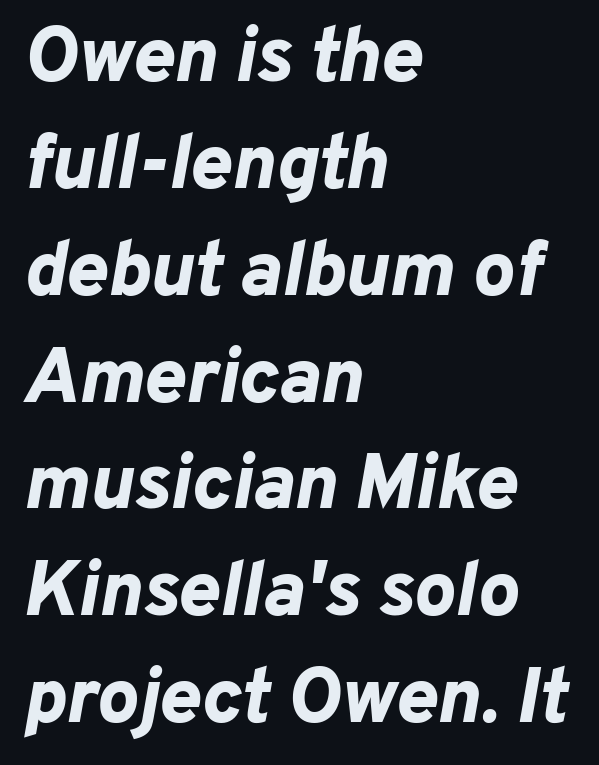
Q: Is the text bold? A: Yes.
Q: Is the text italic (slanted)? A: Yes, it leans right by about 10 degrees.
Q: Is the text underlined? A: No.
Q: How is the paragraph aligned? A: Left-aligned.
Q: Is the spacing between letters normal or unusually wide? A: Normal.
Q: Is the spacing between lines tight, normal or loose? A: Normal.
Q: Width (condensed, normal, or wide)? A: Normal.
Q: Stroke contrast? A: Low.
Q: x-height? A: Medium.
Q: Monospaced? A: No.
